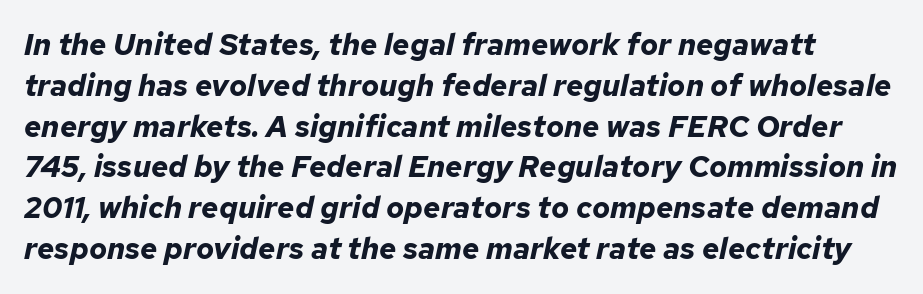
{"italic": "yes", "lean": "right", "slant_degrees": 12, "bold": "yes", "weight": "bold", "width": "normal", "stroke_contrast": "low", "x_height": "medium", "monospaced": "no", "underline": "no", "line_spacing": "normal", "line_spacing_ratio": 1.36, "letter_spacing": "normal", "letter_spacing_em": 0.0, "glyph_px": 30}
